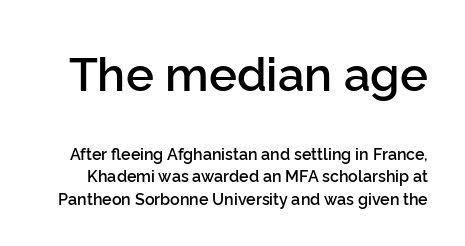
{"serif": "no", "italic": "no", "bold": "semi", "weight": "semibold", "width": "normal", "stroke_contrast": "low", "x_height": "medium", "monospaced": "no", "underline": "no", "line_spacing": "normal", "line_spacing_ratio": 1.41, "letter_spacing": "normal", "letter_spacing_em": 0.0, "larger_block": "first", "size_ratio": 2.94, "glyph_px": 47}
